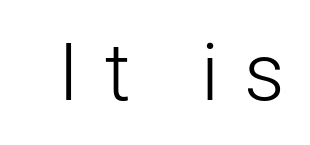
{"serif": "no", "italic": "no", "bold": "no", "weight": "light", "width": "normal", "stroke_contrast": "low", "x_height": "medium", "monospaced": "no", "underline": "no", "letter_spacing": "wide", "letter_spacing_em": 0.32, "glyph_px": 80}
